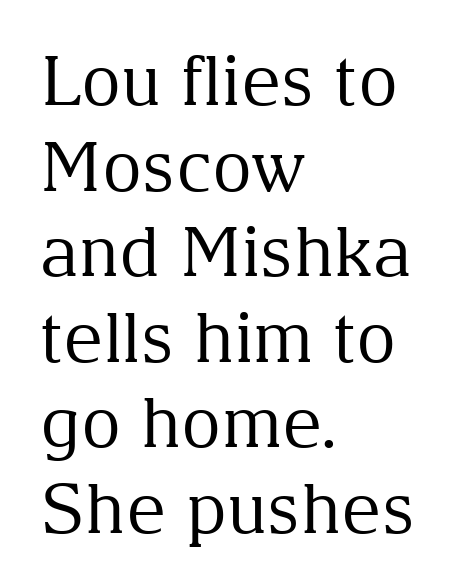
Q: Is the text bold? A: No.
Q: Is the text italic (slanted)? A: No, it is upright.
Q: Is the typeface a serif or a sans-serif typeface? A: Serif.
Q: Is the text underlined? A: No.
Q: How is the paragraph aligned? A: Left-aligned.
Q: Is the spacing between letters normal or unusually wide? A: Normal.
Q: Width (condensed, normal, or wide)? A: Normal.
Q: Stroke contrast? A: Medium.
Q: x-height? A: Medium.
Q: Monospaced? A: No.
